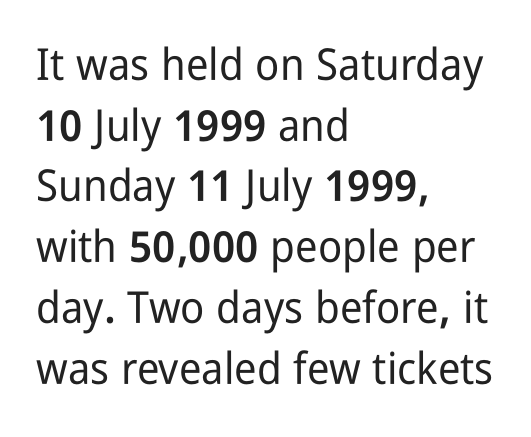
Q: Is the text italic (slanted)? A: No, it is upright.
Q: Is the typeface a serif or a sans-serif typeface? A: Sans-serif.
Q: Is the text underlined? A: No.
Q: How is the paragraph aligned? A: Left-aligned.
Q: Is the spacing between letters normal or unusually wide? A: Normal.
Q: Is the spacing between lines tight, normal or loose? A: Normal.
Q: Width (condensed, normal, or wide)? A: Condensed.
Q: Stroke contrast? A: Low.
Q: x-height? A: Medium.
Q: Monospaced? A: No.
